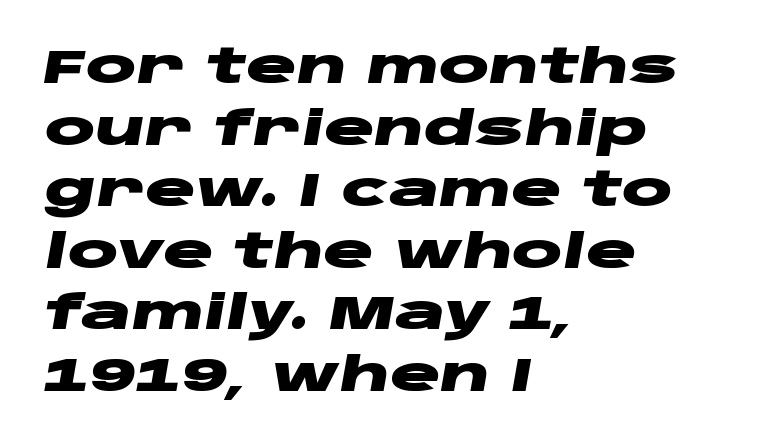
The image shows 47 px heavy, wide type, italic (leaning right); set left-aligned, normal line spacing (1.31x), normal letter spacing, not underlined; low stroke contrast and a large x-height.
